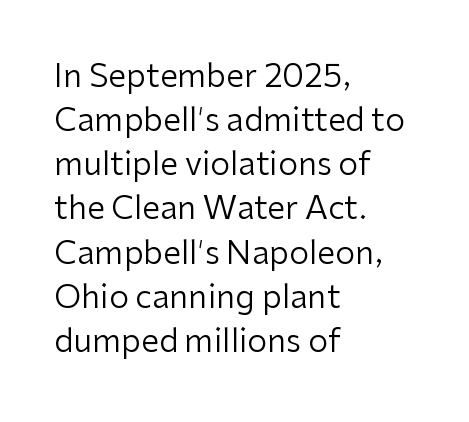
Q: Is the text bold? A: No.
Q: Is the text italic (slanted)? A: No, it is upright.
Q: Is the typeface a serif or a sans-serif typeface? A: Sans-serif.
Q: Is the text underlined? A: No.
Q: How is the paragraph aligned? A: Left-aligned.
Q: Is the spacing between letters normal or unusually wide? A: Normal.
Q: Is the spacing between lines tight, normal or loose? A: Normal.
Q: Width (condensed, normal, or wide)? A: Normal.
Q: Stroke contrast? A: Low.
Q: x-height? A: Medium.
Q: Monospaced? A: No.
